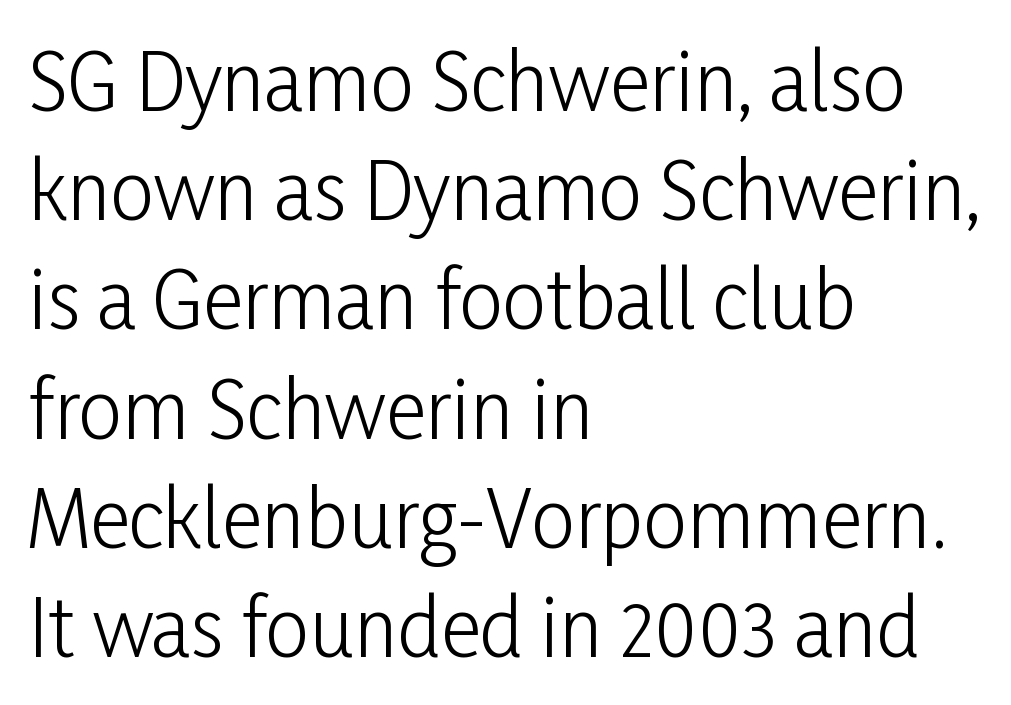
Q: Is the text bold? A: No.
Q: Is the text italic (slanted)? A: No, it is upright.
Q: Is the typeface a serif or a sans-serif typeface? A: Sans-serif.
Q: Is the text underlined? A: No.
Q: How is the paragraph aligned? A: Left-aligned.
Q: Is the spacing between letters normal or unusually wide? A: Normal.
Q: Is the spacing between lines tight, normal or loose? A: Normal.
Q: Width (condensed, normal, or wide)? A: Condensed.
Q: Stroke contrast? A: Low.
Q: x-height? A: Medium.
Q: Monospaced? A: No.
